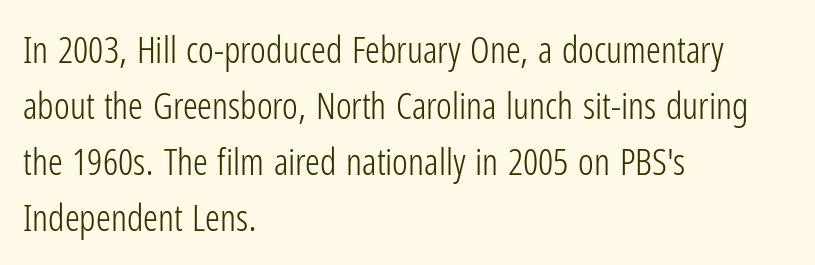
{"serif": "no", "italic": "no", "bold": "no", "weight": "light", "width": "condensed", "stroke_contrast": "low", "x_height": "medium", "monospaced": "no", "underline": "no", "align": "left", "line_spacing": "normal", "line_spacing_ratio": 1.51, "letter_spacing": "normal", "letter_spacing_em": 0.0, "glyph_px": 37}
